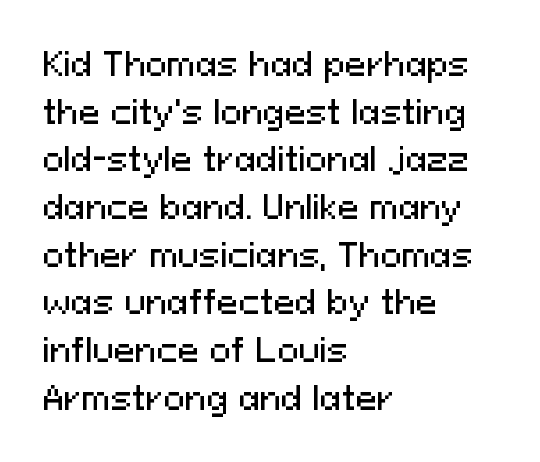
Q: Is the text italic (slanted)? A: No, it is upright.
Q: Is the typeface a serif or a sans-serif typeface? A: Sans-serif.
Q: Is the text underlined? A: No.
Q: How is the paragraph aligned? A: Left-aligned.
Q: Is the spacing between letters normal or unusually wide? A: Normal.
Q: Is the spacing between lines tight, normal or loose? A: Normal.
Q: Width (condensed, normal, or wide)? A: Normal.
Q: Stroke contrast? A: Medium.
Q: x-height? A: Medium.
Q: Monospaced? A: No.
